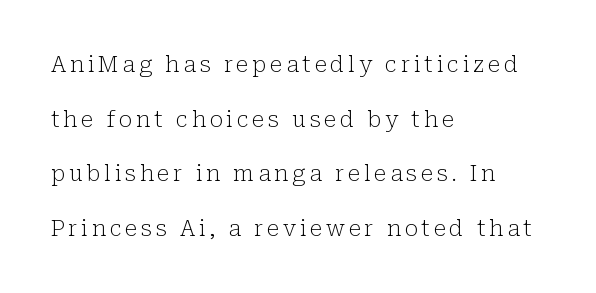
Q: Is the text bold? A: No.
Q: Is the text italic (slanted)? A: No, it is upright.
Q: Is the text underlined? A: No.
Q: How is the paragraph aligned? A: Left-aligned.
Q: Is the spacing between lines tight, normal or loose? A: Loose.
